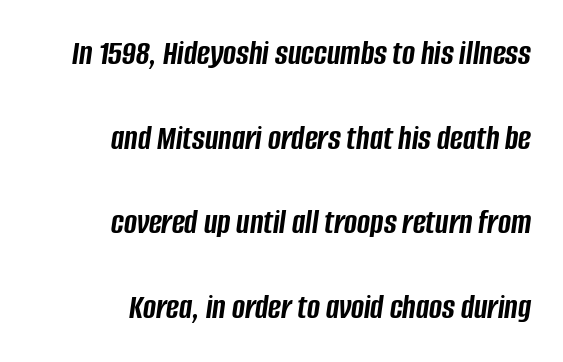
Teacher's note: observe the even right margin — that is flush-right alignment. Slant detected: the letters are inclined. The zone under the glyphs is completely vacant. Do the characters align in a grid? No, the font is proportional.
